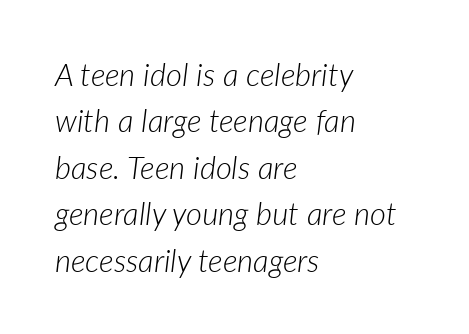
{"italic": "yes", "lean": "right", "slant_degrees": 7, "bold": "no", "weight": "light", "width": "normal", "stroke_contrast": "low", "x_height": "medium", "monospaced": "no", "underline": "no", "align": "left", "line_spacing": "normal", "line_spacing_ratio": 1.5, "letter_spacing": "normal", "letter_spacing_em": 0.0, "glyph_px": 31}
